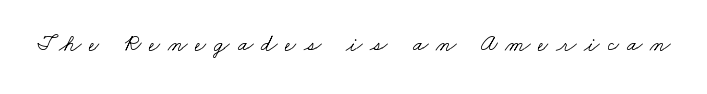
The passage shown has open, widely tracked lettering throughout. Letters have the restrained weight of plain body copy at most. Clear beneath every line of the passage.
